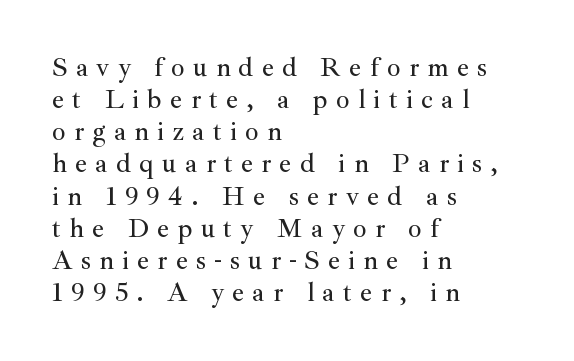
Q: Is the text italic (slanted)? A: No, it is upright.
Q: Is the text underlined? A: No.
Q: How is the paragraph aligned? A: Left-aligned.
Q: Is the spacing between letters normal or unusually wide? A: Unusually wide.
